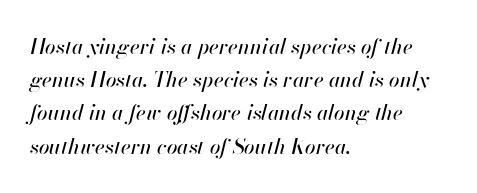
The image shows 21 px text type, italic (leaning right); set left-aligned, normal line spacing (1.58x), normal letter spacing, not underlined.
